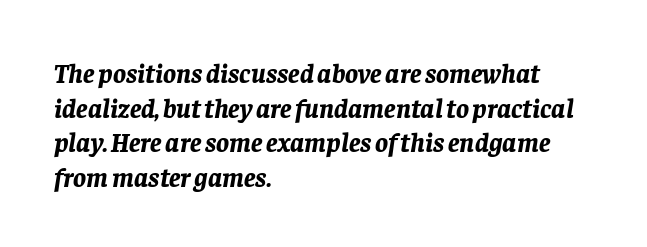
The lettering tilts uniformly, giving the passage an italic look. Leading matches the norm, producing a regular column. Strokes here are thick enough to call this a true bold. Rule under the text: the space is simply empty. Reading down the block, your eye returns to a fixed left position each line.
